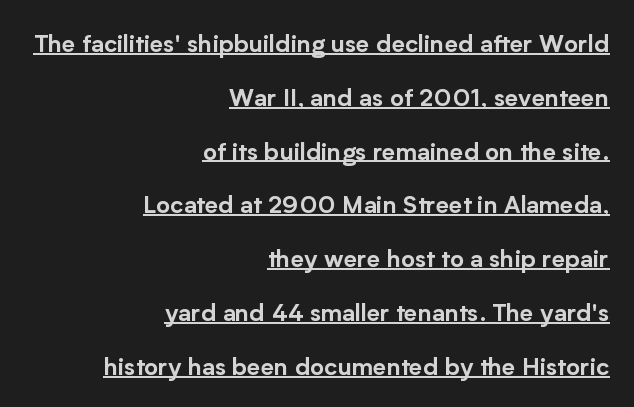
The image shows 24 px text type, upright; set right-aligned, loose line spacing (2.24x), normal letter spacing, underlined.
